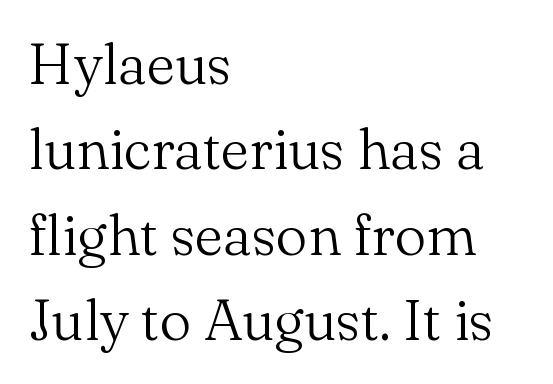
The image shows 57 px light serif type, upright; set left-aligned, normal line spacing (1.5x), normal letter spacing, not underlined; medium stroke contrast and a small x-height.
